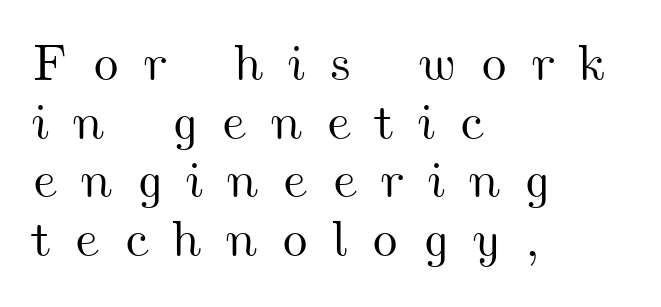
Characters follow at a spacing far wider than the type designer built in. Horizontal bands of white between lines are thin slivers. Note the varied advance widths — an 'i' is clearly narrower than an 'm'. Just letters on the line, the space beneath them empty. Where is the straight margin? On the left.
